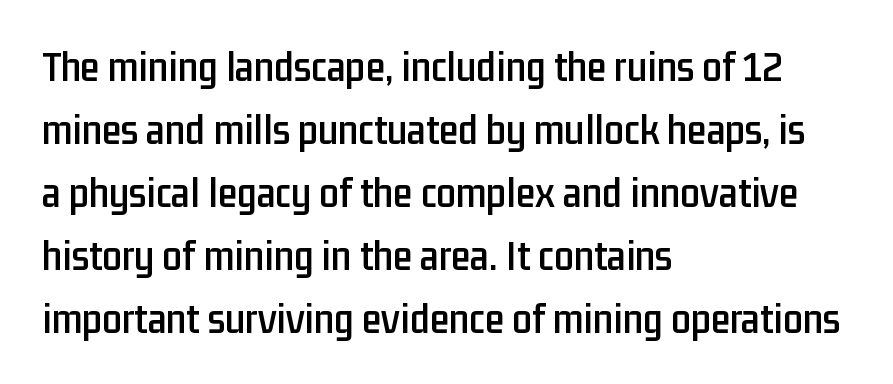
The glyphs in this specimen are sans serif. These lines are rendered in a variable-pitch font. The line-height multiplier appears to be the usual default. All the whitespace from short lines collects on the right. Look at the tracking — it's just the regular setting, nothing added. Unlike italic type, these characters show no tilt at all.
